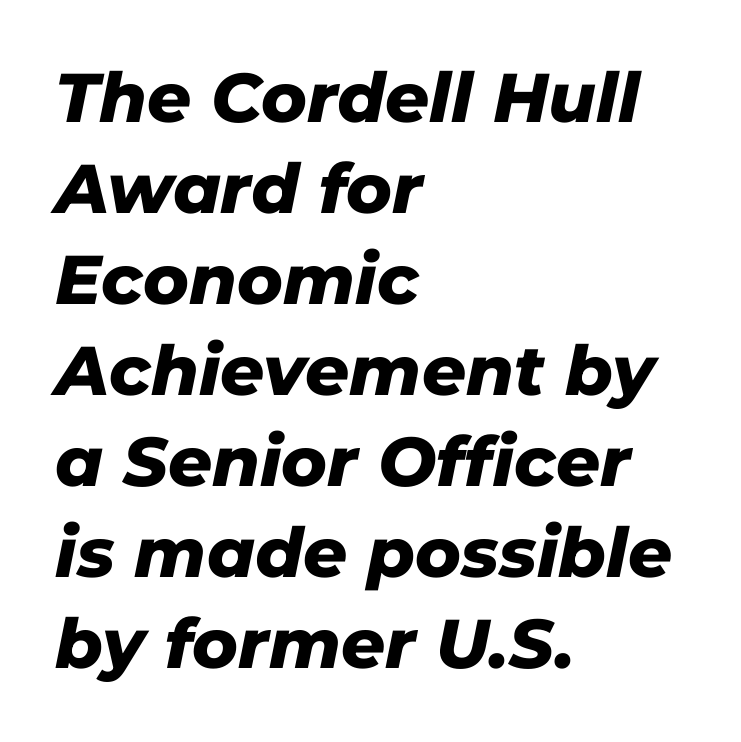
{"italic": "yes", "lean": "right", "slant_degrees": 11, "bold": "yes", "weight": "heavy", "width": "normal", "stroke_contrast": "low", "x_height": "medium", "monospaced": "no", "underline": "no", "align": "left", "line_spacing": "normal", "line_spacing_ratio": 1.32, "letter_spacing": "normal", "letter_spacing_em": 0.0, "glyph_px": 69}
